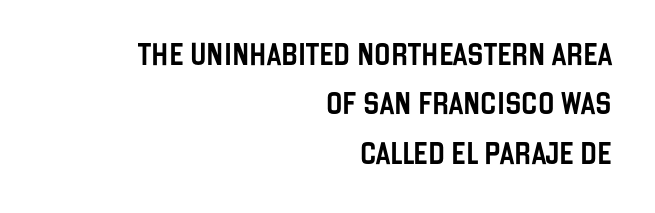
Q: Is the text italic (slanted)? A: No, it is upright.
Q: Is the text underlined? A: No.
Q: How is the paragraph aligned? A: Right-aligned.
Q: Is the spacing between letters normal or unusually wide? A: Normal.
Q: Is the spacing between lines tight, normal or loose? A: Loose.
